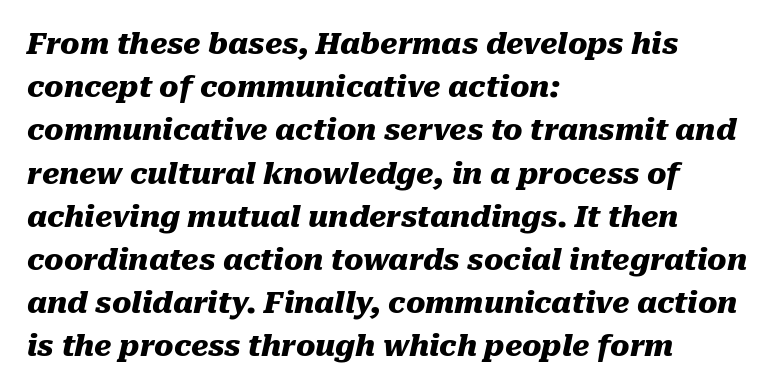
The image shows 29 px heavy type, italic (leaning right); set left-aligned, normal line spacing (1.49x), normal letter spacing, not underlined; medium stroke contrast and a medium x-height.
